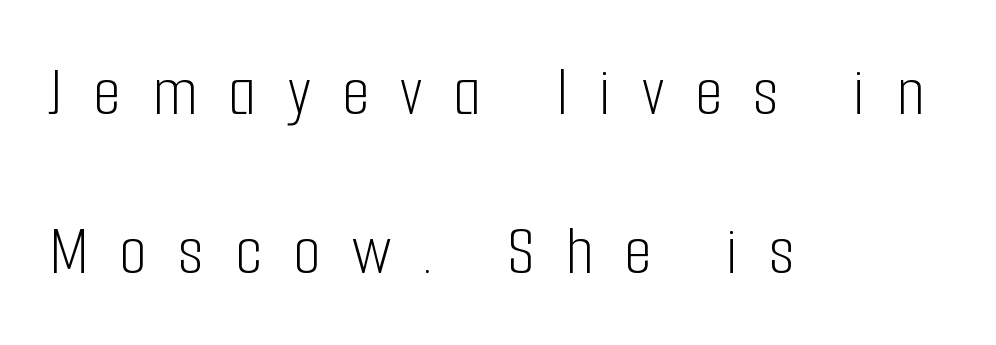
{"serif": "no", "italic": "no", "bold": "no", "weight": "light", "width": "condensed", "stroke_contrast": "low", "x_height": "medium", "monospaced": "no", "underline": "no", "align": "left", "line_spacing": "loose", "line_spacing_ratio": 2.21, "letter_spacing": "wide", "letter_spacing_em": 0.43, "glyph_px": 72}
